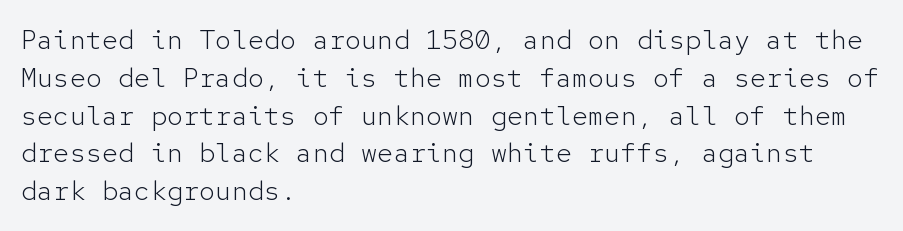
Short note: letters normally spaced. These lines are set flush left with a ragged right edge. The passage shown is not bold in any degree. Rows of type keep a routine distance in the vertical direction. This is the regular roman posture of the typeface.
